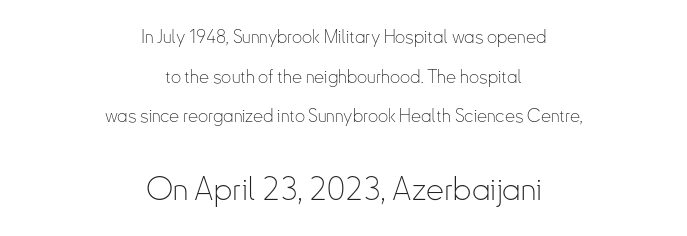
Any mark beneath the type? The region is blank. These two chunks differ in scale, with the bottom chunk taking the larger measure. The characters display no serif detailing; their extremities are plain. Look at the tracking — it's just the regular setting, nothing added. The face used here is proportionally spaced, like ordinary book or web type. Upright lettering throughout.
